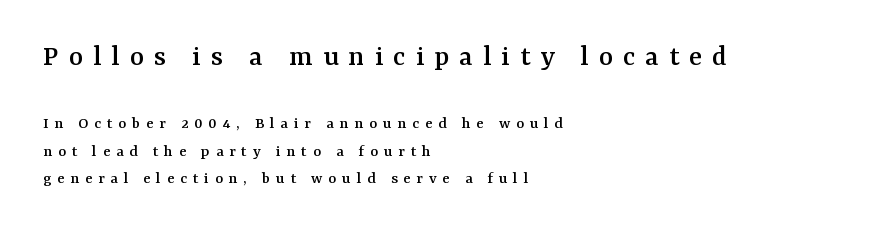
The image shows 30 px serif type, upright; set left-aligned, normal line spacing (1.61x), unusually wide letter spacing (+0.34 em), not underlined; the first (top) block is 1.76x larger; medium stroke contrast and a medium x-height.
